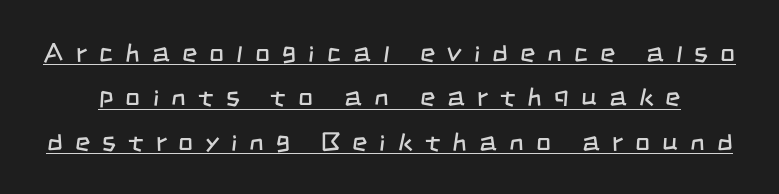
{"bold": "no", "underline": "yes", "line_spacing_ratio": 1.71, "letter_spacing": "wide", "letter_spacing_em": 0.47, "glyph_px": 26}
